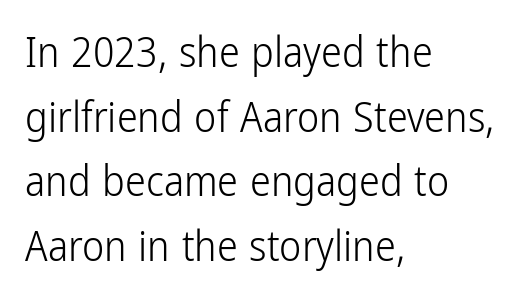
{"serif": "no", "italic": "no", "bold": "no", "weight": "light", "width": "condensed", "stroke_contrast": "low", "x_height": "medium", "monospaced": "no", "underline": "no", "align": "left", "line_spacing": "normal", "line_spacing_ratio": 1.54, "letter_spacing": "normal", "letter_spacing_em": 0.0, "glyph_px": 42}
